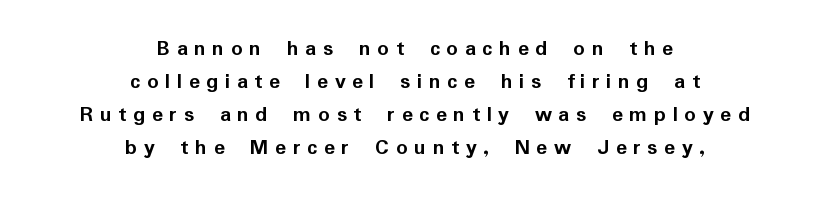
Q: Is the text bold? A: Yes.
Q: Is the text italic (slanted)? A: No, it is upright.
Q: Is the text underlined? A: No.
Q: How is the paragraph aligned? A: Centered.
Q: Is the spacing between letters normal or unusually wide? A: Unusually wide.
Q: Is the spacing between lines tight, normal or loose? A: Normal.
